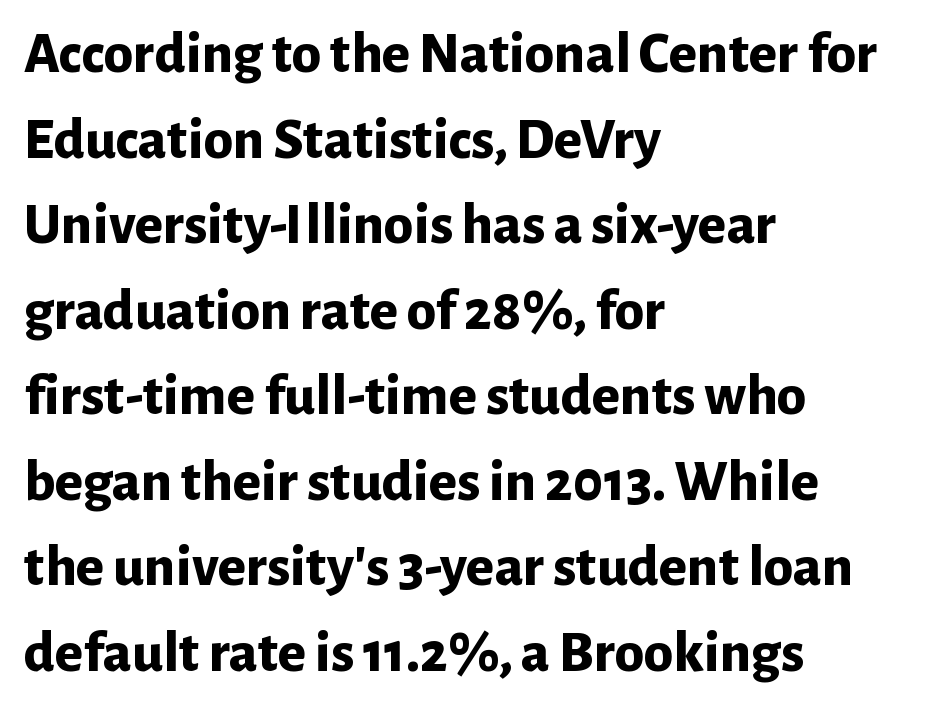
Q: Is the text bold? A: Yes.
Q: Is the text italic (slanted)? A: No, it is upright.
Q: Is the typeface a serif or a sans-serif typeface? A: Sans-serif.
Q: Is the text underlined? A: No.
Q: How is the paragraph aligned? A: Left-aligned.
Q: Is the spacing between letters normal or unusually wide? A: Normal.
Q: Is the spacing between lines tight, normal or loose? A: Normal.
Q: Width (condensed, normal, or wide)? A: Normal.
Q: Stroke contrast? A: Low.
Q: x-height? A: Medium.
Q: Monospaced? A: No.
